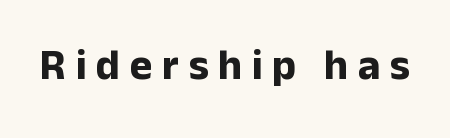
Look at the stroke-to-counter ratio: heavy, a bold. Descenders are the only things crossing below the line. Is there any slant? The stems are plumb. These lines are rendered in a variable-pitch font.
